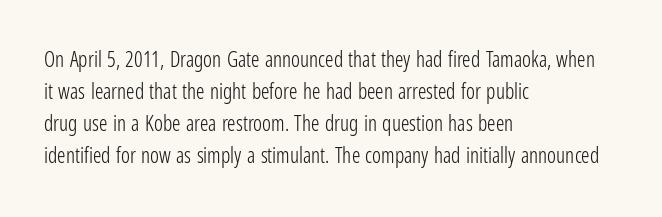
The image shows 21 px text type, upright; set left-aligned, normal line spacing (1.52x), normal letter spacing, not underlined.
